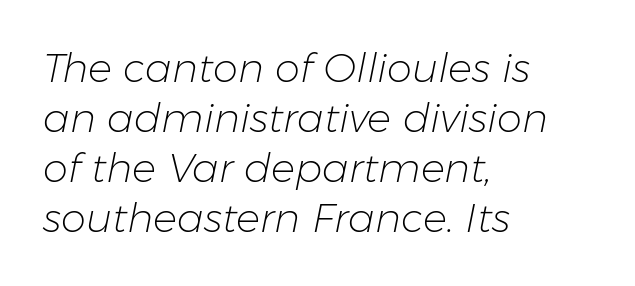
{"italic": "yes", "lean": "right", "slant_degrees": 11, "bold": "no", "weight": "light", "width": "normal", "stroke_contrast": "low", "x_height": "medium", "monospaced": "no", "underline": "no", "align": "left", "line_spacing": "normal", "line_spacing_ratio": 1.25, "letter_spacing": "normal", "letter_spacing_em": 0.0, "glyph_px": 40}
